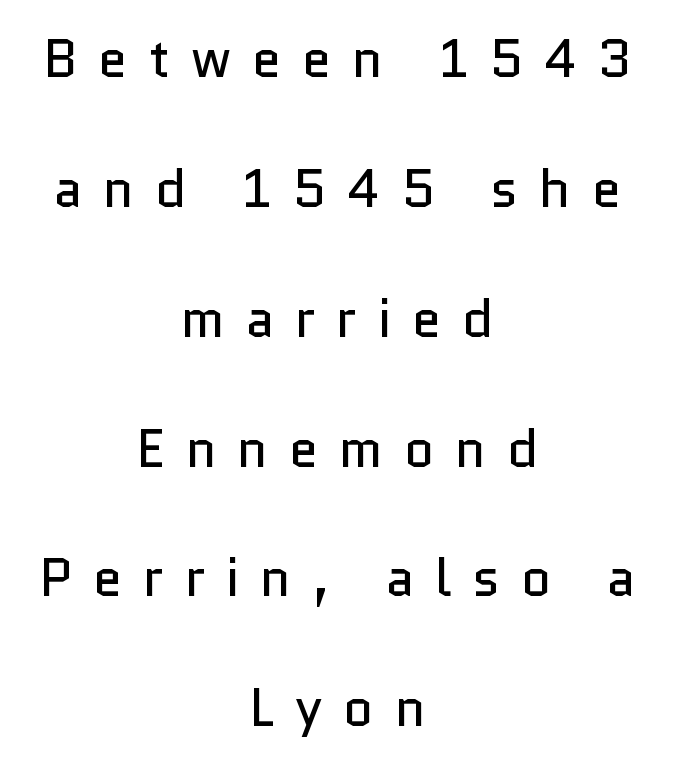
The image shows 53 px regular-weight sans-serif type, upright; set centered, loose line spacing (2.45x), unusually wide letter spacing (+0.39 em), not underlined; low stroke contrast and a medium x-height.
